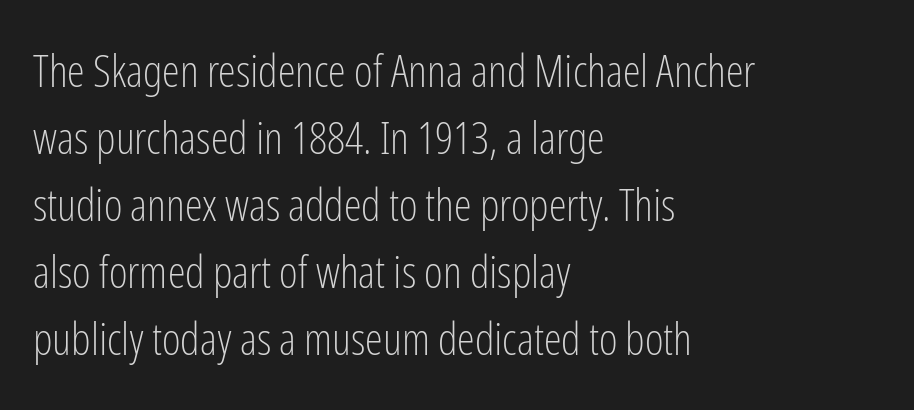
The image shows 45 px light, condensed sans-serif type, upright; set left-aligned, normal line spacing (1.49x), normal letter spacing, not underlined; low stroke contrast and a medium x-height.
